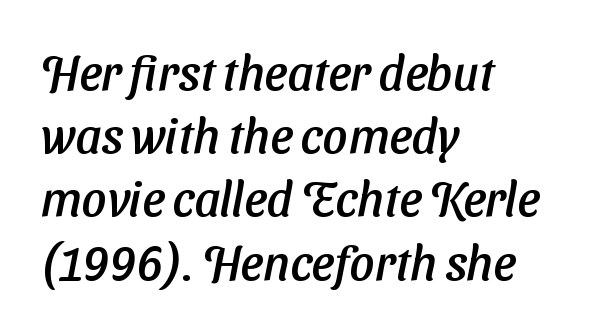
The image shows 49 px sans-serif type; set left-aligned, normal line spacing (1.29x), normal letter spacing, not underlined; low stroke contrast and a medium x-height.
